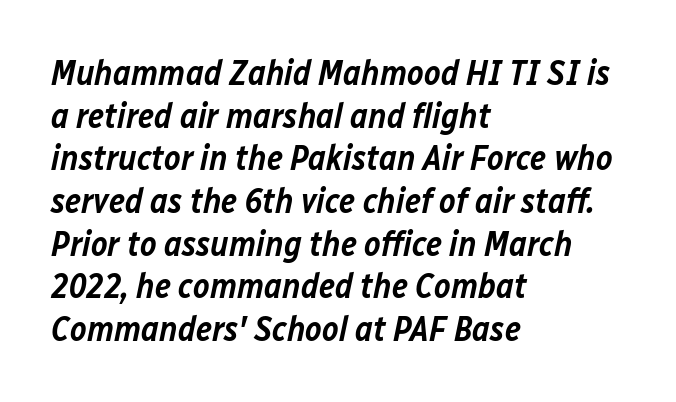
Unmarked baselines from the first word to the last. Look at the tracking — it's just the regular setting, nothing added. Typographic density is moderately raised because the face is semibold. The compositor pushed each line to the left boundary. You can tell it's italic because the verticals aren't actually vertical. These lines are rendered in a variable-pitch font.
